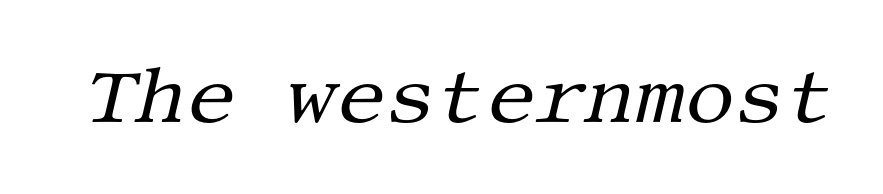
Q: Is the text bold? A: No.
Q: Is the text italic (slanted)? A: Yes, it leans right by about 13 degrees.
Q: Is the typeface a serif or a sans-serif typeface? A: Serif.
Q: Is the text underlined? A: No.
Q: Is the spacing between letters normal or unusually wide? A: Normal.
Q: Width (condensed, normal, or wide)? A: Normal.
Q: Stroke contrast? A: Medium.
Q: x-height? A: Large.
